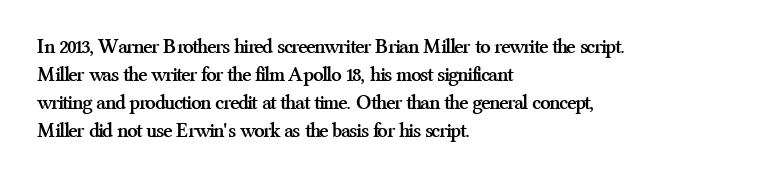
The image shows 21 px bold type, upright; set left-aligned, normal line spacing (1.34x), normal letter spacing, not underlined.
